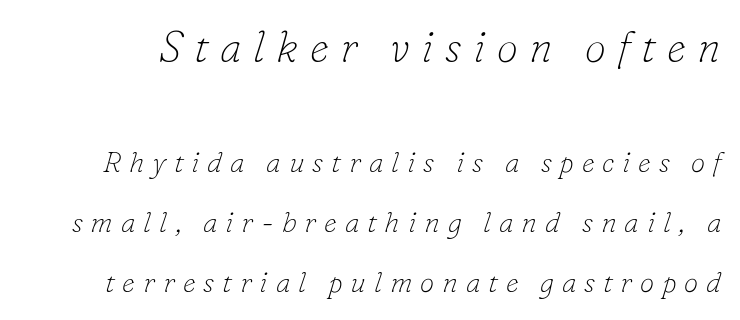
{"serif": "yes", "italic": "yes", "lean": "right", "slant_degrees": 16, "bold": "no", "weight": "thin", "width": "normal", "stroke_contrast": "low", "x_height": "small", "monospaced": "no", "underline": "no", "line_spacing": "loose", "line_spacing_ratio": 2.08, "letter_spacing": "wide", "letter_spacing_em": 0.27, "larger_block": "first", "size_ratio": 1.48, "glyph_px": 43}
